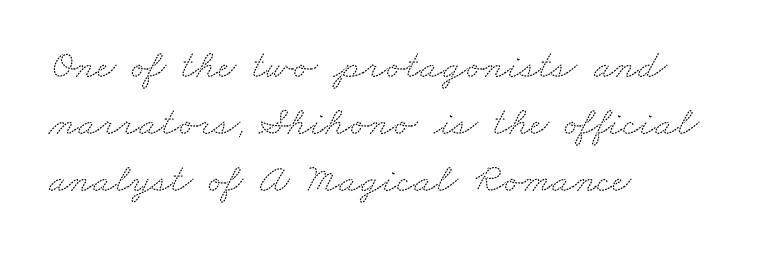
{"serif": "yes", "width": "wide", "stroke_contrast": "medium", "x_height": "small", "monospaced": "no", "underline": "no", "align": "left", "line_spacing": "normal", "line_spacing_ratio": 1.39, "letter_spacing": "normal", "letter_spacing_em": 0.0, "glyph_px": 41}
